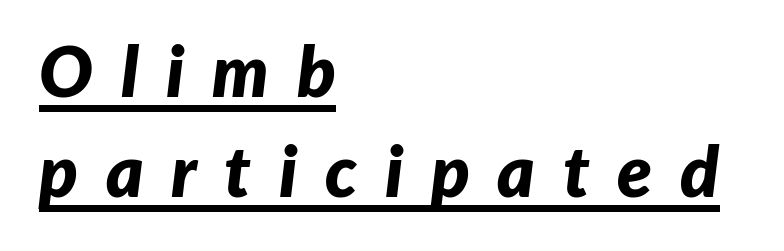
{"italic": "yes", "lean": "right", "slant_degrees": 7, "bold": "yes", "weight": "bold", "width": "normal", "stroke_contrast": "low", "x_height": "medium", "monospaced": "no", "underline": "yes", "align": "left", "line_spacing": "normal", "line_spacing_ratio": 1.41, "letter_spacing": "wide", "letter_spacing_em": 0.39, "glyph_px": 71}
